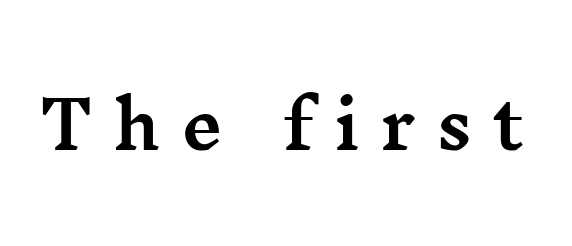
The image shows 65 px wide serif type, upright; set unusually wide letter spacing (+0.32 em), not underlined; medium stroke contrast and a medium x-height.
